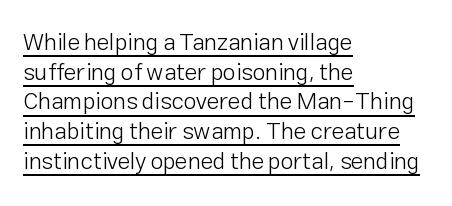
The image shows 23 px text type, upright; set left-aligned, normal line spacing (1.29x), normal letter spacing, underlined.
